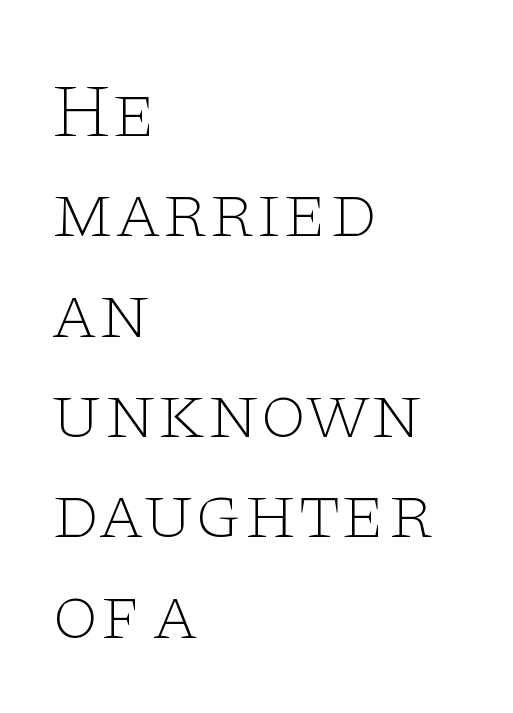
Plain, unruled lines of type. Every row of glyphs begins at an identical x-position on the left. Is the letter spacing exaggerated? No — it looks like the ordinary default. Reading down the column, the eye jumps a familiar distance to each next line. The rendering shows small feet on the letterforms — a serif design.
